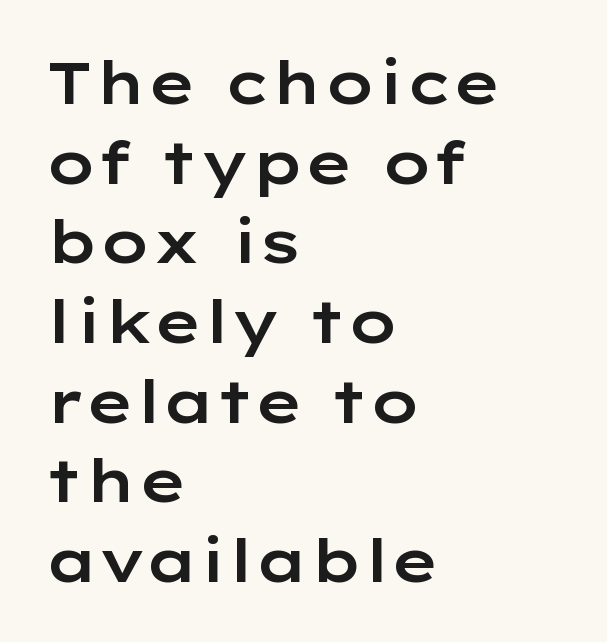
The image shows 59 px wide sans-serif type, upright; set left-aligned, normal line spacing (1.35x), normal letter spacing, not underlined; low stroke contrast and a medium x-height.
